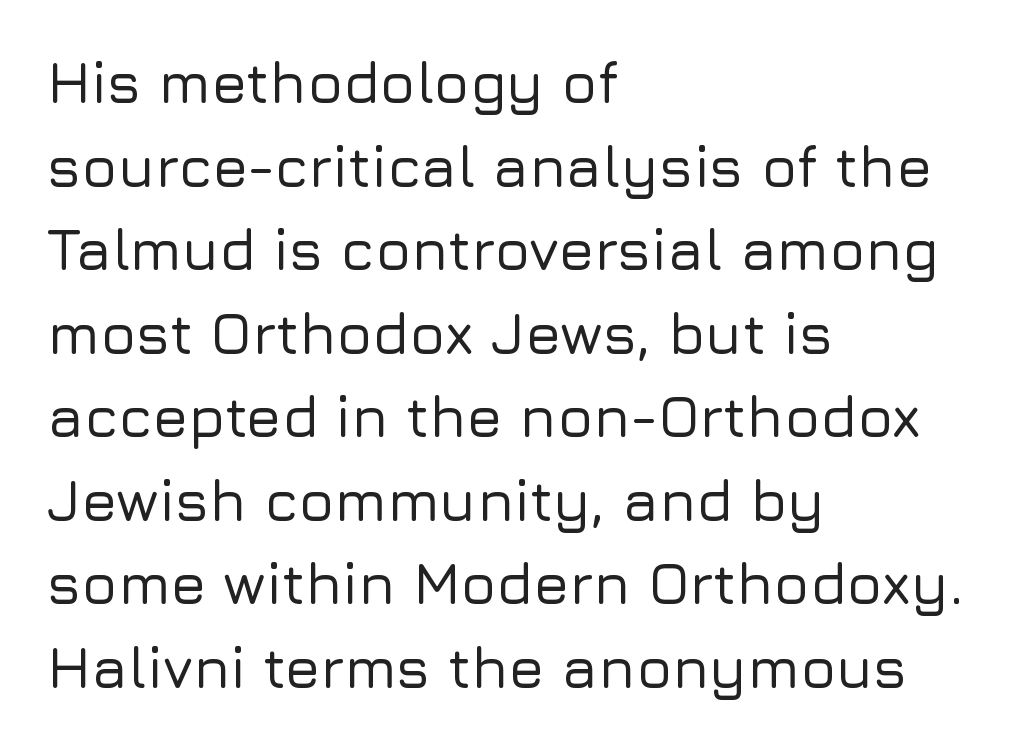
The image shows 58 px sans-serif type, upright; set left-aligned, normal line spacing (1.44x), normal letter spacing, not underlined; low stroke contrast and a medium x-height.
